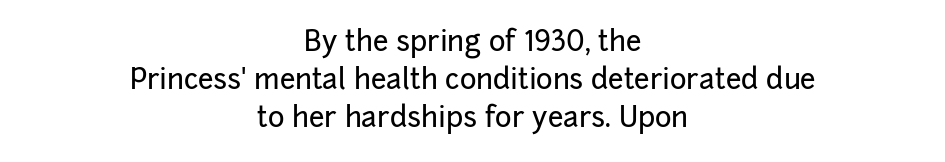
Q: Is the text italic (slanted)? A: No, it is upright.
Q: Is the typeface a serif or a sans-serif typeface? A: Sans-serif.
Q: Is the text underlined? A: No.
Q: How is the paragraph aligned? A: Centered.
Q: Is the spacing between letters normal or unusually wide? A: Normal.
Q: Is the spacing between lines tight, normal or loose? A: Normal.
Q: Width (condensed, normal, or wide)? A: Normal.
Q: Stroke contrast? A: Low.
Q: x-height? A: Medium.
Q: Monospaced? A: No.
